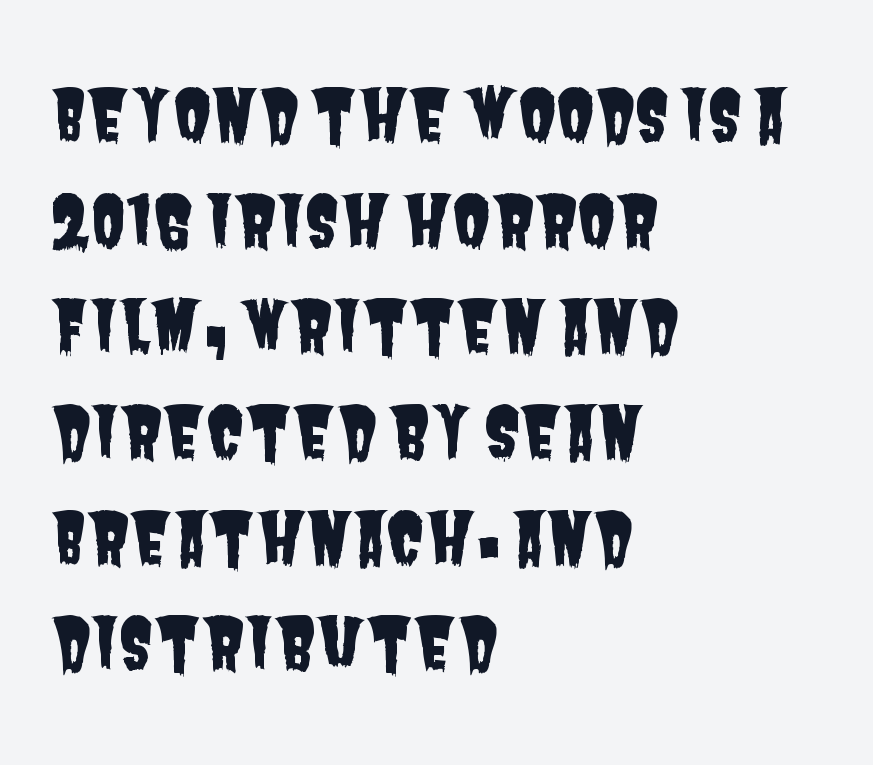
Q: Is the typeface a serif or a sans-serif typeface? A: Sans-serif.
Q: Is the text underlined? A: No.
Q: How is the paragraph aligned? A: Left-aligned.
Q: Is the spacing between letters normal or unusually wide? A: Normal.
Q: Is the spacing between lines tight, normal or loose? A: Normal.
Q: Width (condensed, normal, or wide)? A: Condensed.
Q: Stroke contrast? A: Low.
Q: x-height? A: Large.
Q: Monospaced? A: No.
